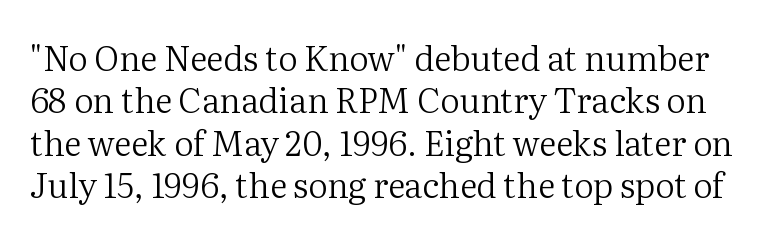
Q: Is the text bold? A: No.
Q: Is the text italic (slanted)? A: No, it is upright.
Q: Is the typeface a serif or a sans-serif typeface? A: Serif.
Q: Is the text underlined? A: No.
Q: Is the spacing between letters normal or unusually wide? A: Normal.
Q: Is the spacing between lines tight, normal or loose? A: Normal.
Q: Width (condensed, normal, or wide)? A: Normal.
Q: Stroke contrast? A: Medium.
Q: x-height? A: Medium.
Q: Monospaced? A: No.
